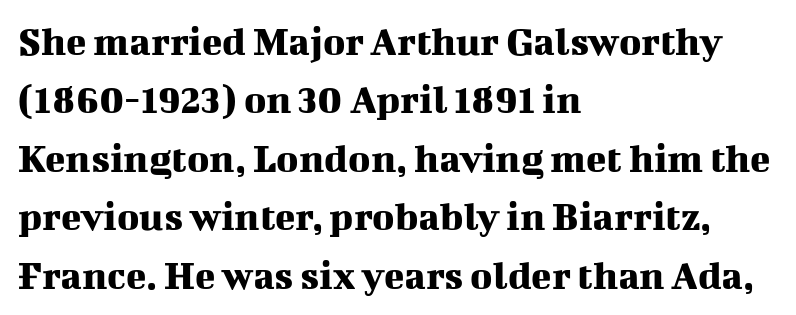
Serifs: yes, visible at the terminals of the letterforms. This block has exactly the height ordinary leading produces. Plain, unruled lines of type. Tall strokes in this sample are plumb rather than angled.
